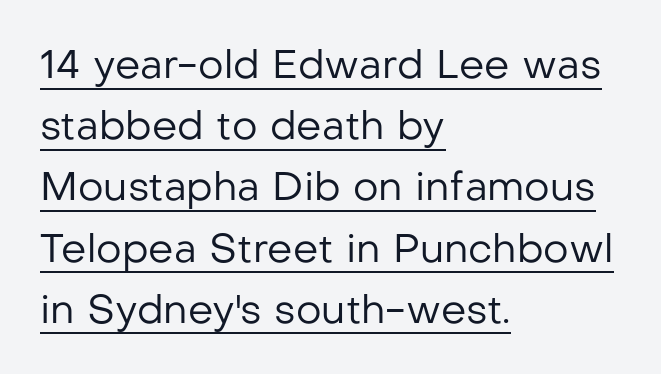
The image shows 40 px regular-weight sans-serif type, upright; set left-aligned, normal line spacing (1.53x), normal letter spacing, underlined; low stroke contrast and a medium x-height.
